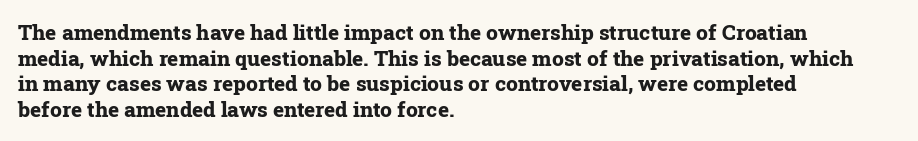
The image shows 21 px bold type, upright; set left-aligned, line spacing 1.22x, normal letter spacing, not underlined.
